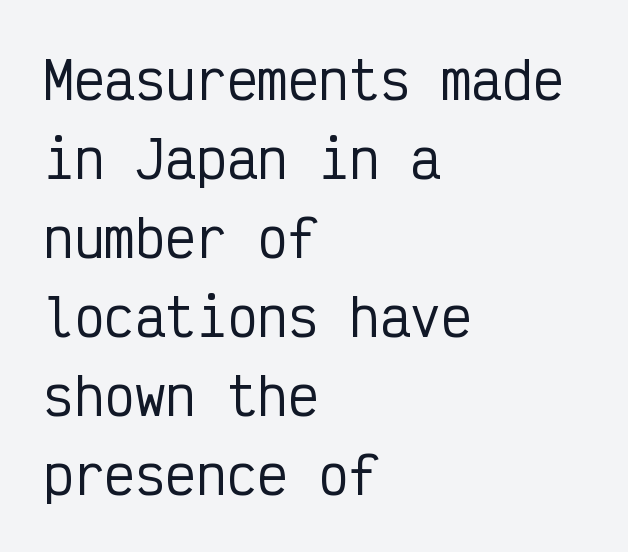
{"serif": "no", "italic": "no", "width": "condensed", "stroke_contrast": "low", "x_height": "medium", "monospaced": "yes", "underline": "no", "align": "left", "line_spacing": "normal", "line_spacing_ratio": 1.55, "letter_spacing": "normal", "letter_spacing_em": 0.0, "glyph_px": 51}
